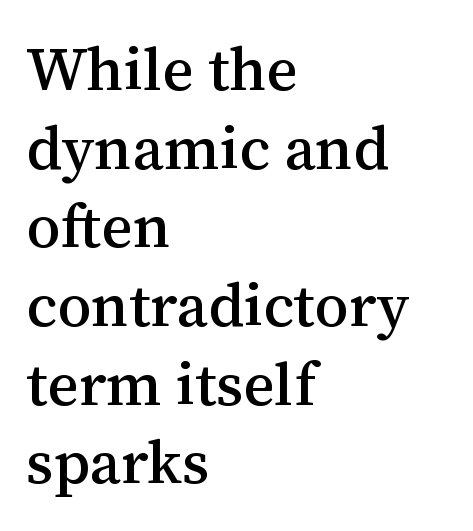
Q: Is the text italic (slanted)? A: No, it is upright.
Q: Is the typeface a serif or a sans-serif typeface? A: Serif.
Q: Is the text underlined? A: No.
Q: How is the paragraph aligned? A: Left-aligned.
Q: Is the spacing between letters normal or unusually wide? A: Normal.
Q: Is the spacing between lines tight, normal or loose? A: Normal.
Q: Width (condensed, normal, or wide)? A: Normal.
Q: Stroke contrast? A: Medium.
Q: x-height? A: Medium.
Q: Monospaced? A: No.
